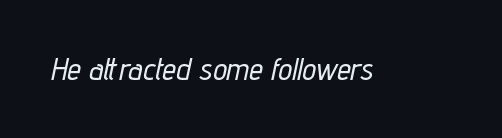
Short note: letters normally spaced. The rendering uses natural spacing where letterforms have individual widths. The glyphs look as if they've been sheared to an angle. The area under the type is left untouched.
